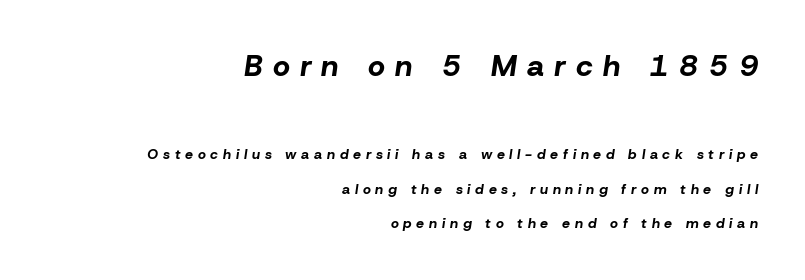
{"italic": "yes", "lean": "right", "slant_degrees": 8, "bold": "yes", "weight": "bold", "width": "normal", "stroke_contrast": "low", "x_height": "medium", "monospaced": "no", "underline": "no", "align": "right", "line_spacing": "loose", "line_spacing_ratio": 2.47, "letter_spacing": "wide", "letter_spacing_em": 0.34, "larger_block": "first", "size_ratio": 2.14, "glyph_px": 30}
